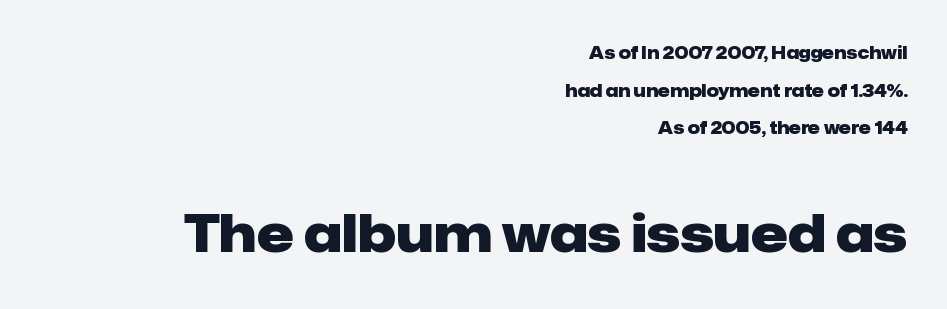
The image shows 52 px heavy sans-serif type, upright; set right-aligned, loose line spacing (2.22x), normal letter spacing, not underlined; the second (bottom) block is 3.06x larger; low stroke contrast and a medium x-height.
